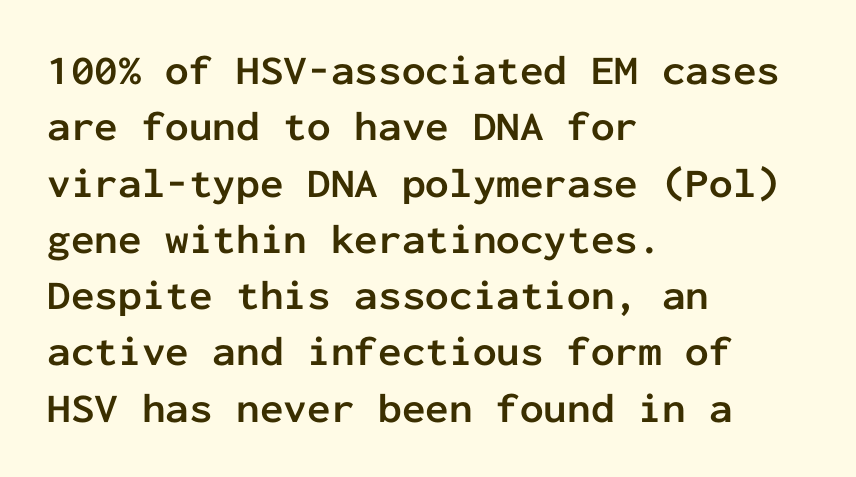
Q: Is the text bold? A: Yes.
Q: Is the text italic (slanted)? A: No, it is upright.
Q: Is the typeface a serif or a sans-serif typeface? A: Sans-serif.
Q: Is the text underlined? A: No.
Q: How is the paragraph aligned? A: Left-aligned.
Q: Is the spacing between letters normal or unusually wide? A: Normal.
Q: Is the spacing between lines tight, normal or loose? A: Normal.
Q: Width (condensed, normal, or wide)? A: Normal.
Q: Stroke contrast? A: Low.
Q: x-height? A: Medium.
Q: Monospaced? A: Yes.
